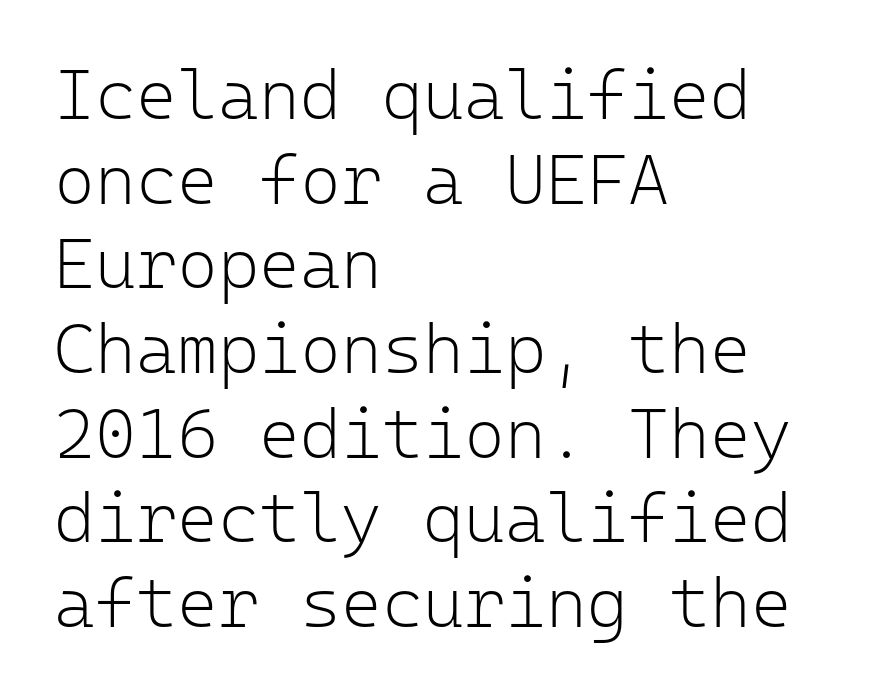
Q: Is the text bold? A: No.
Q: Is the text italic (slanted)? A: No, it is upright.
Q: Is the typeface a serif or a sans-serif typeface? A: Sans-serif.
Q: Is the text underlined? A: No.
Q: How is the paragraph aligned? A: Left-aligned.
Q: Is the spacing between letters normal or unusually wide? A: Normal.
Q: Width (condensed, normal, or wide)? A: Normal.
Q: Stroke contrast? A: Low.
Q: x-height? A: Medium.
Q: Monospaced? A: Yes.
